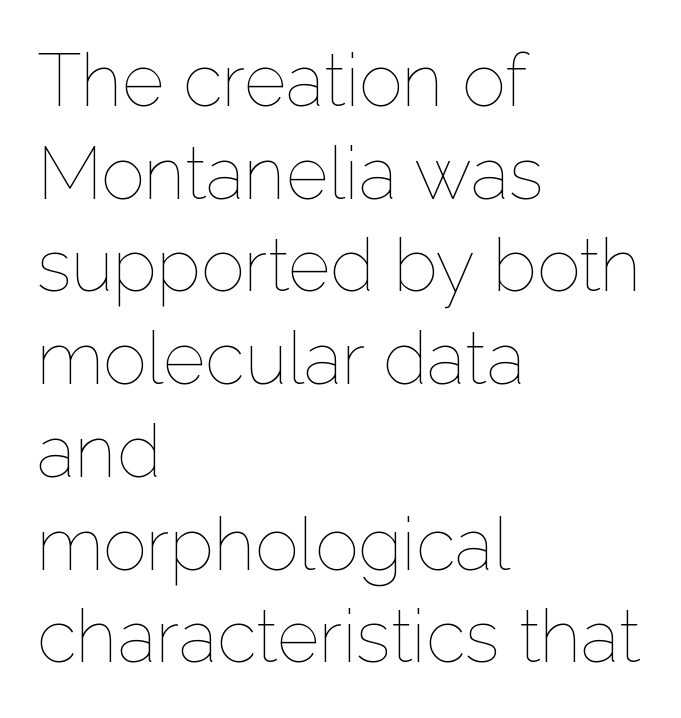
The image shows 73 px thin type, upright; set left-aligned, normal line spacing (1.27x), normal letter spacing, not underlined; low stroke contrast and a medium x-height.
